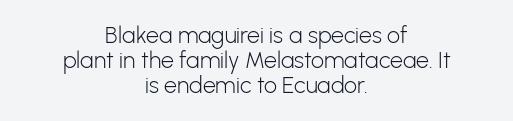
A typesetter would call this zero additional tracking. Stem width sits at or under what a default text font uses. If you drew a line through each stem, it would be perfectly vertical. Line starts and ends both wander, symmetrically. The zone under the glyphs is completely vacant.
